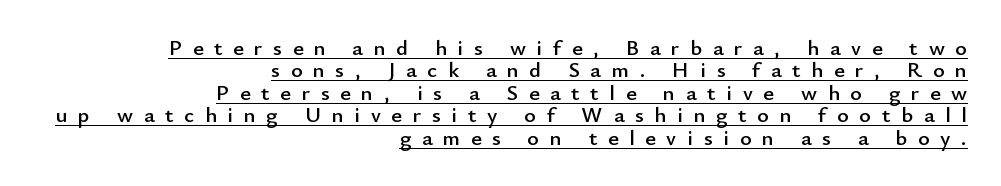
{"italic": "no", "underline": "yes", "align": "right", "line_spacing": "tight", "line_spacing_ratio": 1.02, "letter_spacing": "wide", "letter_spacing_em": 0.49, "glyph_px": 22}
